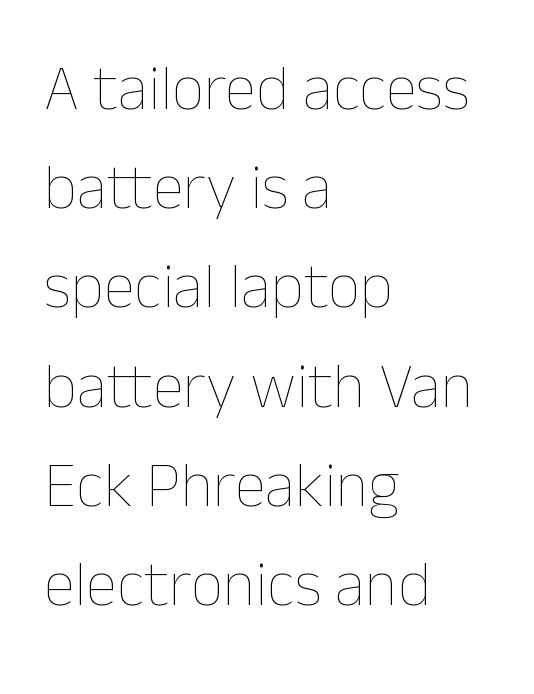
Q: Is the text bold? A: No.
Q: Is the text italic (slanted)? A: No, it is upright.
Q: Is the text underlined? A: No.
Q: How is the paragraph aligned? A: Left-aligned.
Q: Is the spacing between letters normal or unusually wide? A: Normal.
Q: Is the spacing between lines tight, normal or loose? A: Normal.
Q: Width (condensed, normal, or wide)? A: Normal.
Q: Stroke contrast? A: Low.
Q: x-height? A: Medium.
Q: Monospaced? A: No.
